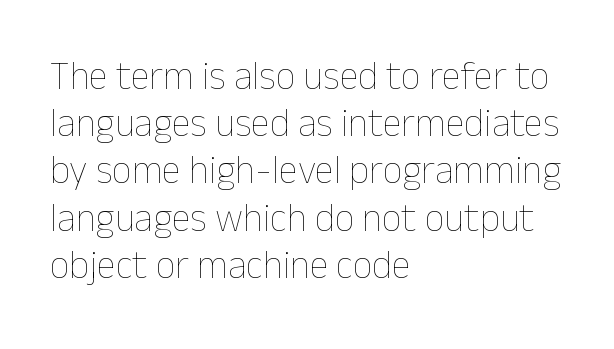
The image shows 39 px thin type, upright; set left-aligned, line spacing 1.21x, normal letter spacing, not underlined; low stroke contrast and a medium x-height.
